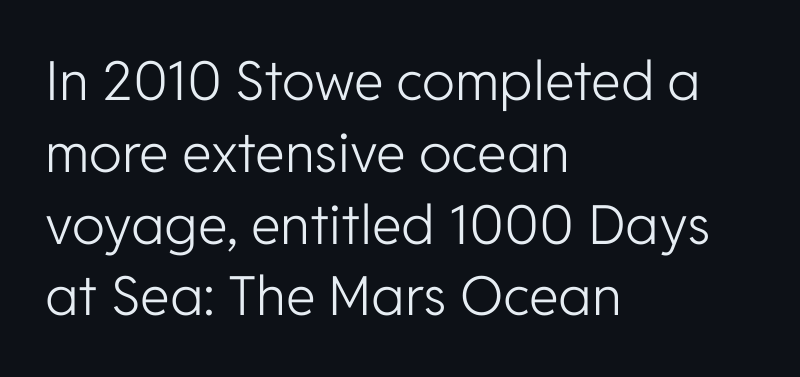
Inter-character spacing is left at the font's built-in metrics. Note the varied advance widths — an 'i' is clearly narrower than an 'm'. The gap between lines stays unmarked. In CSS terms this would be text-align: left.
